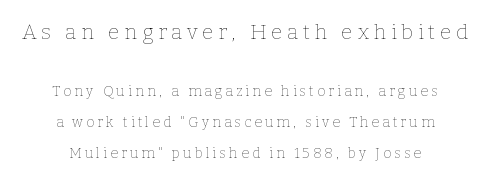
The image shows 21 px text type, upright; set centered, loose line spacing (2.2x), unusually wide letter spacing (+0.22 em), not underlined; the first (top) block is 1.5x larger.
